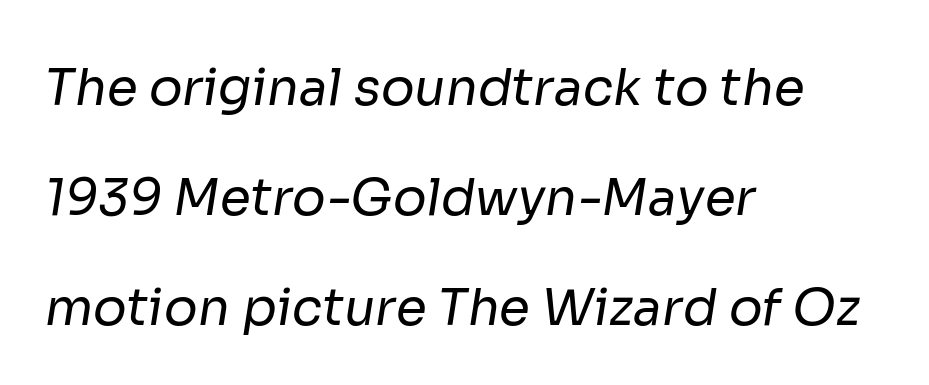
{"serif": "no", "bold": "no", "weight": "regular", "width": "normal", "stroke_contrast": "low", "x_height": "medium", "monospaced": "no", "underline": "no", "align": "left", "line_spacing": "loose", "line_spacing_ratio": 2.2, "letter_spacing": "normal", "letter_spacing_em": 0.0, "glyph_px": 50}
